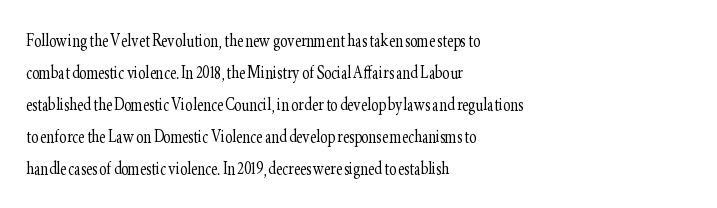
Q: Is the text bold? A: No.
Q: Is the text italic (slanted)? A: No, it is upright.
Q: Is the text underlined? A: No.
Q: How is the paragraph aligned? A: Left-aligned.
Q: Is the spacing between letters normal or unusually wide? A: Normal.
Q: Is the spacing between lines tight, normal or loose? A: Normal.
